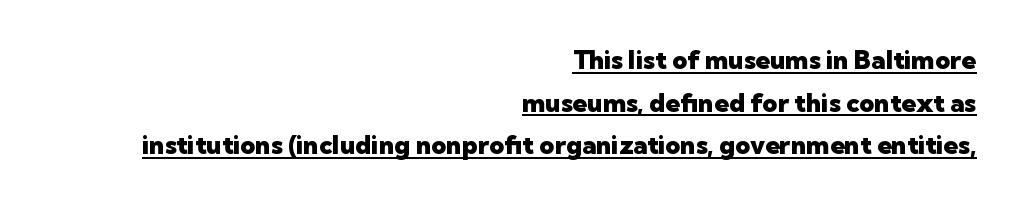
A typesetter would call this leading conventional body-copy spacing. Strokes here are thick enough to call this a true bold. If you drew a ruler down the right edge, every line would touch it. Descenders here cross a horizontal rule under the line. Italic? Not at all — the glyphs are vertical. Letter spacing: default.
